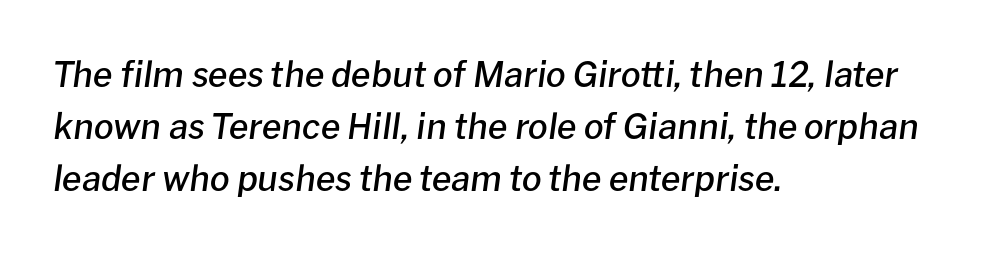
The image shows 35 px semibold type, italic (leaning right); set left-aligned, normal line spacing (1.49x), normal letter spacing, not underlined; low stroke contrast and a medium x-height.
